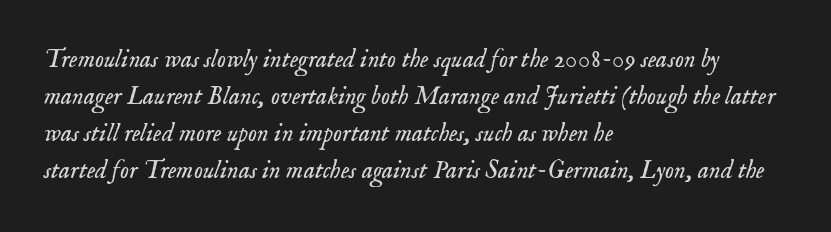
The image shows 25 px text type, italic (leaning right); set left-aligned, normal line spacing (1.48x), normal letter spacing, not underlined.
